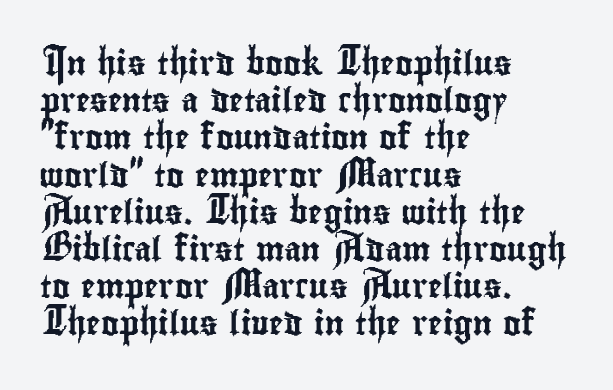
{"italic": "no", "underline": "no", "align": "left", "line_spacing": "normal", "line_spacing_ratio": 1.55, "letter_spacing": "normal", "letter_spacing_em": 0.0, "glyph_px": 24}
